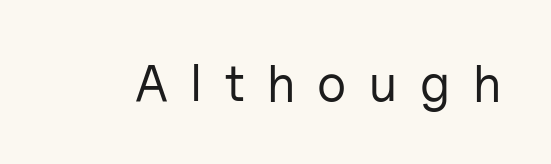
The image shows 52 px regular-weight sans-serif type, upright; set unusually wide letter spacing (+0.43 em), not underlined; low stroke contrast and a medium x-height.
